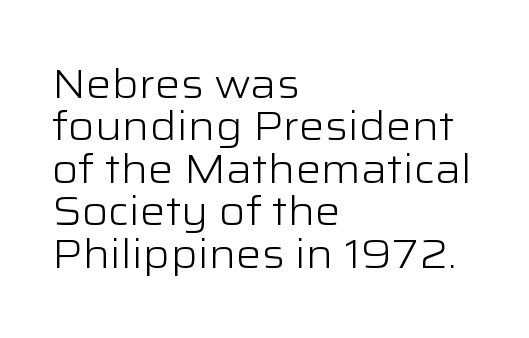
Q: Is the text bold? A: No.
Q: Is the text italic (slanted)? A: No, it is upright.
Q: Is the typeface a serif or a sans-serif typeface? A: Sans-serif.
Q: Is the text underlined? A: No.
Q: How is the paragraph aligned? A: Left-aligned.
Q: Is the spacing between letters normal or unusually wide? A: Normal.
Q: Is the spacing between lines tight, normal or loose? A: Tight.
Q: Width (condensed, normal, or wide)? A: Wide.
Q: Stroke contrast? A: Low.
Q: x-height? A: Medium.
Q: Monospaced? A: No.
